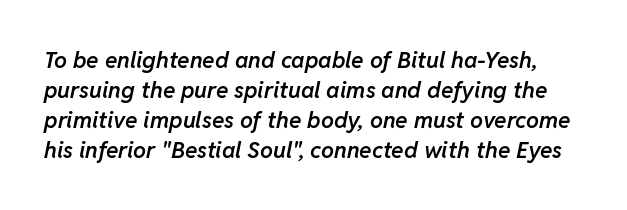
Set as a demibold, roughly 600 on the weight scale. Unmarked baselines from the first word to the last. The block of text has a typical density, with ordinary space between rows. Caption: standard tracking, unaltered. You can tell it's italic because the verticals aren't actually vertical.
